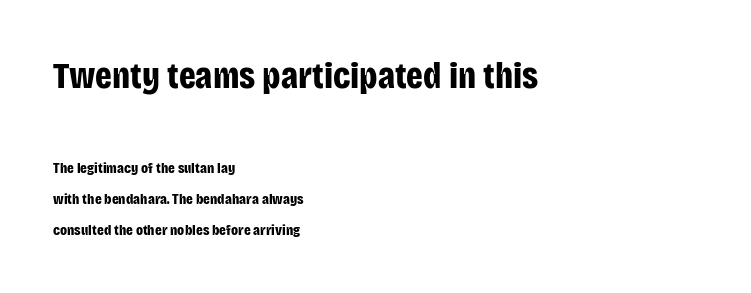
{"serif": "no", "italic": "no", "bold": "yes", "weight": "bold", "width": "condensed", "stroke_contrast": "low", "x_height": "large", "monospaced": "no", "underline": "no", "align": "left", "line_spacing": "loose", "line_spacing_ratio": 2.06, "letter_spacing": "normal", "letter_spacing_em": 0.0, "larger_block": "first", "size_ratio": 2.47, "glyph_px": 37}
